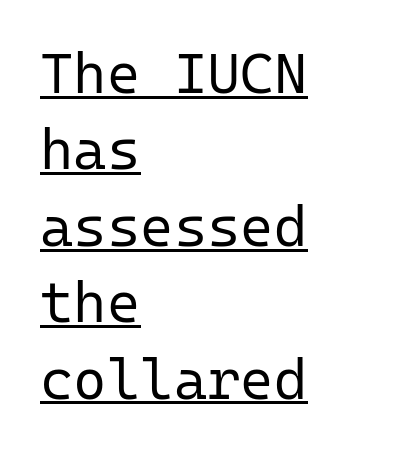
The image shows 57 px regular-weight sans-serif type, upright, monospaced; set left-aligned, normal line spacing (1.34x), normal letter spacing, underlined; low stroke contrast and a medium x-height.
